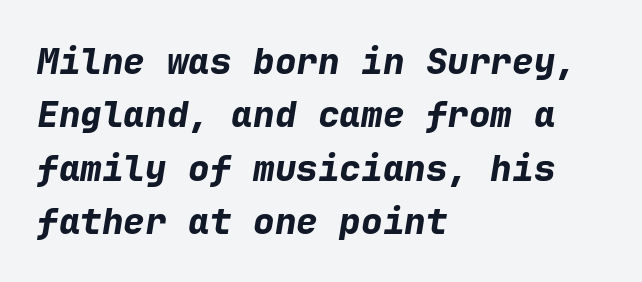
The image shows 36 px bold type, italic (leaning right), monospaced; set left-aligned, normal line spacing (1.48x), normal letter spacing, not underlined; low stroke contrast and a medium x-height.
